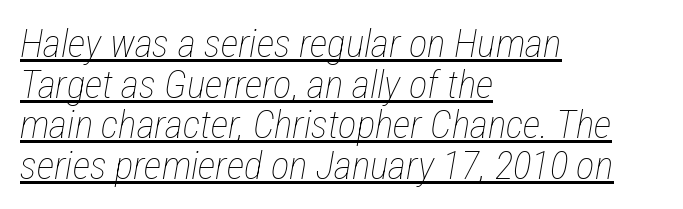
The string is rendered with underlining switched on. This sample uses an oblique cut, with every glyph tilted off the vertical. The rendering uses natural spacing where letterforms have individual widths. The strokes are not fattened; the text isn't bold. Cramped leading. The face used here is rendered with its standard letterfit.
